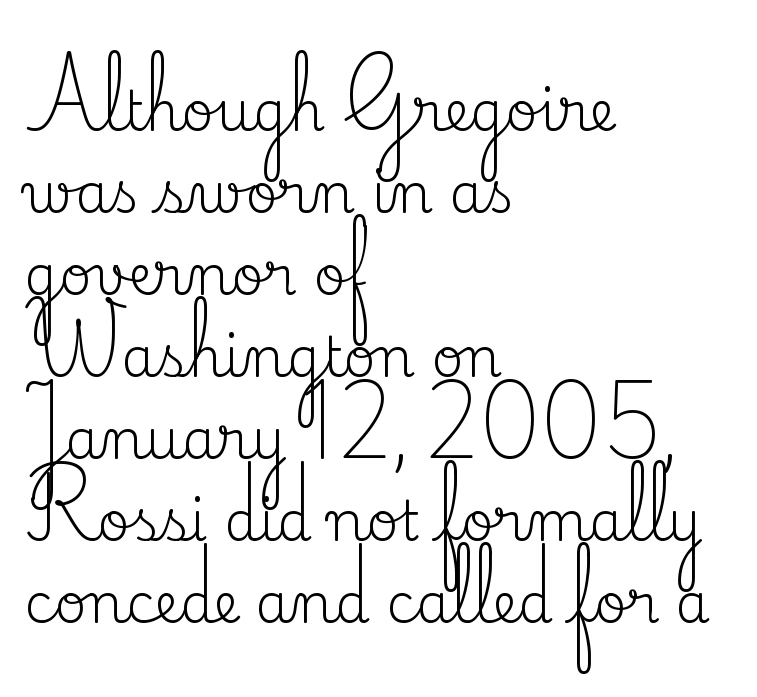
The image shows 55 px regular-weight serif type, upright; set left-aligned, normal line spacing (1.49x), normal letter spacing, not underlined; medium stroke contrast and a small x-height.
